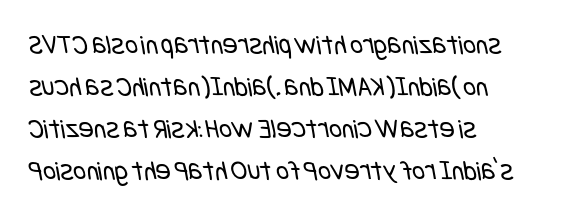
Underlining? Definitely not there. Visually the block forms a straight wall on the left and a jagged coastline on the right. Stems and bowls with no extra thickness — not bold. Nothing sits at the stroke ends, so this counts as sans-serif. Leading: standard. Short note: letters normally spaced.
